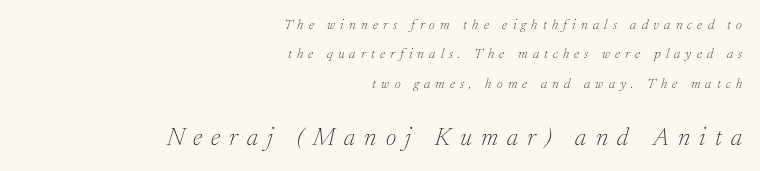
Which of the two is more prominent by size? The second, at the bottom. Teacher's note: observe the even right margin — that is flush-right alignment. The passage shown is not underscored anywhere. The whole block is typeset with a tilt. The cut favours lightness, reaching ordinary text weight at its darkest. The line-height multiplier appears high, well above default.
